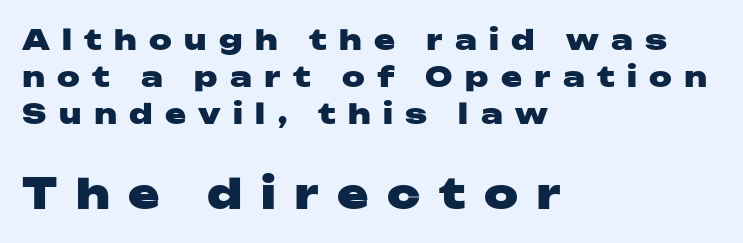
Q: Is the text bold? A: Yes.
Q: Is the text italic (slanted)? A: No, it is upright.
Q: Is the typeface a serif or a sans-serif typeface? A: Sans-serif.
Q: Is the text underlined? A: No.
Q: How is the paragraph aligned? A: Left-aligned.
Q: Is the spacing between letters normal or unusually wide? A: Unusually wide.
Q: Is the spacing between lines tight, normal or loose? A: Normal.
Q: Which block of text is set in a larger size, the first (top) or the second (bottom)? A: The second (bottom) one.
Q: Width (condensed, normal, or wide)? A: Wide.
Q: Stroke contrast? A: Low.
Q: x-height? A: Medium.
Q: Monospaced? A: No.
